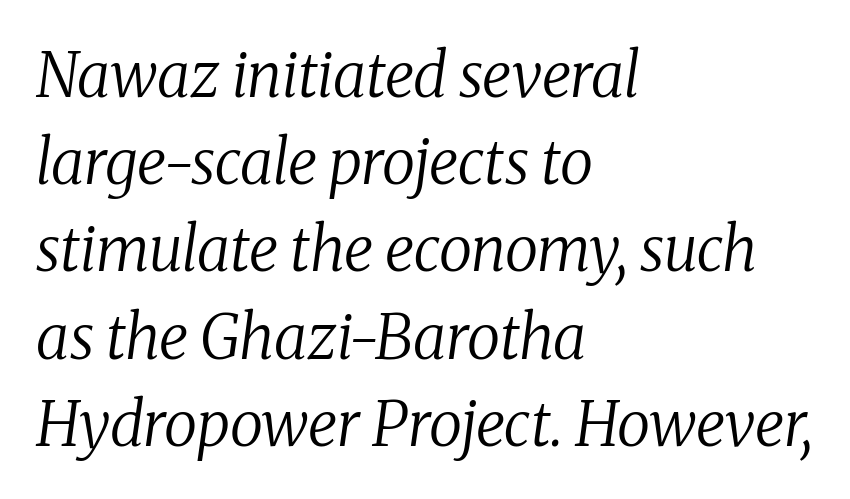
Q: Is the text bold? A: No.
Q: Is the text italic (slanted)? A: Yes, it leans right by about 8 degrees.
Q: Is the typeface a serif or a sans-serif typeface? A: Serif.
Q: Is the text underlined? A: No.
Q: How is the paragraph aligned? A: Left-aligned.
Q: Is the spacing between letters normal or unusually wide? A: Normal.
Q: Is the spacing between lines tight, normal or loose? A: Normal.
Q: Width (condensed, normal, or wide)? A: Normal.
Q: Stroke contrast? A: Medium.
Q: x-height? A: Medium.
Q: Monospaced? A: No.
